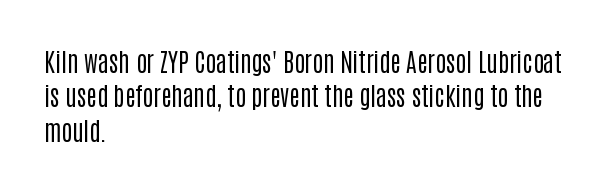
Q: Is the text bold? A: No.
Q: Is the text italic (slanted)? A: No, it is upright.
Q: Is the text underlined? A: No.
Q: How is the paragraph aligned? A: Left-aligned.
Q: Is the spacing between letters normal or unusually wide? A: Normal.
Q: Is the spacing between lines tight, normal or loose? A: Normal.
